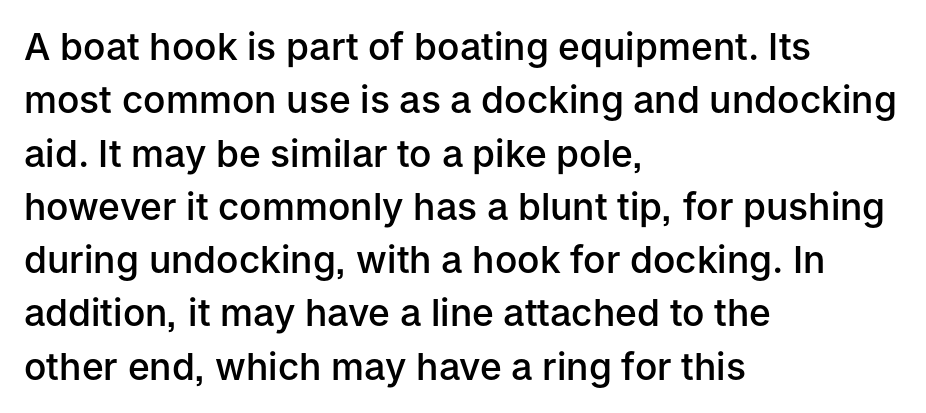
{"serif": "no", "italic": "no", "bold": "semi", "weight": "semibold", "width": "normal", "stroke_contrast": "low", "x_height": "medium", "monospaced": "no", "underline": "no", "align": "left", "line_spacing": "normal", "line_spacing_ratio": 1.44, "letter_spacing": "normal", "letter_spacing_em": 0.0, "glyph_px": 37}
